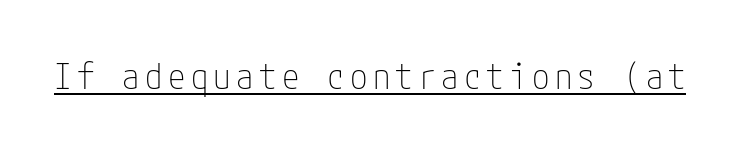
{"serif": "no", "italic": "no", "bold": "no", "weight": "thin", "width": "condensed", "stroke_contrast": "low", "x_height": "medium", "underline": "yes", "glyph_px": 35}
